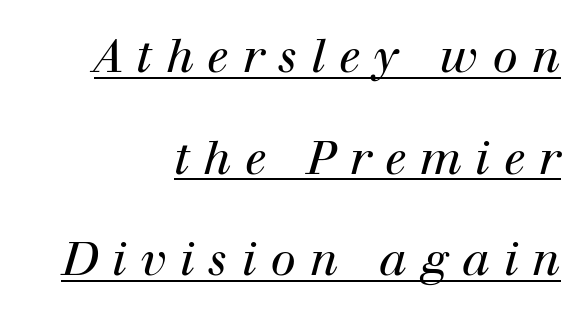
{"serif": "yes", "italic": "yes", "lean": "right", "slant_degrees": 12, "bold": "no", "weight": "regular", "width": "normal", "stroke_contrast": "high", "x_height": "medium", "monospaced": "no", "underline": "yes", "align": "right", "line_spacing": "loose", "line_spacing_ratio": 2.21, "letter_spacing": "wide", "letter_spacing_em": 0.3, "glyph_px": 46}
